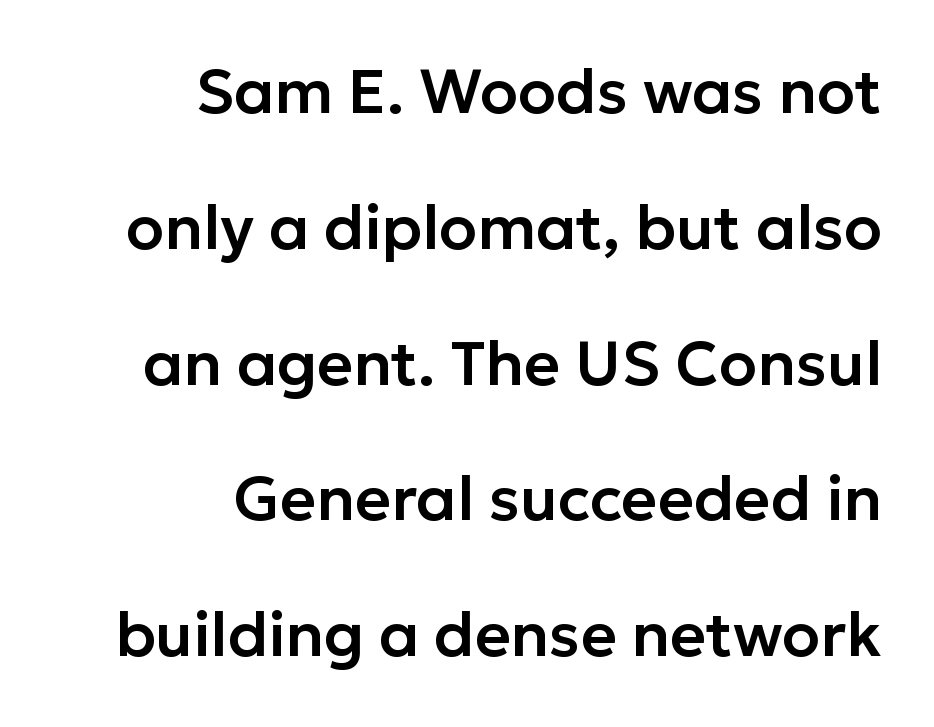
{"serif": "no", "italic": "no", "width": "normal", "stroke_contrast": "low", "x_height": "medium", "monospaced": "no", "underline": "no", "align": "right", "line_spacing": "loose", "line_spacing_ratio": 2.19, "letter_spacing": "normal", "letter_spacing_em": 0.0, "glyph_px": 62}
